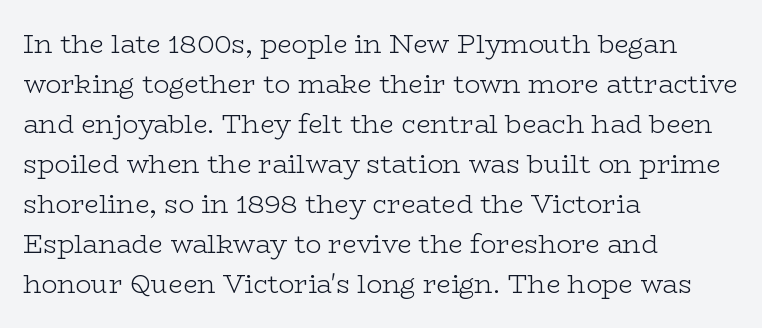
The image shows 26 px text type, upright; set left-aligned, normal line spacing (1.54x), normal letter spacing, not underlined.
